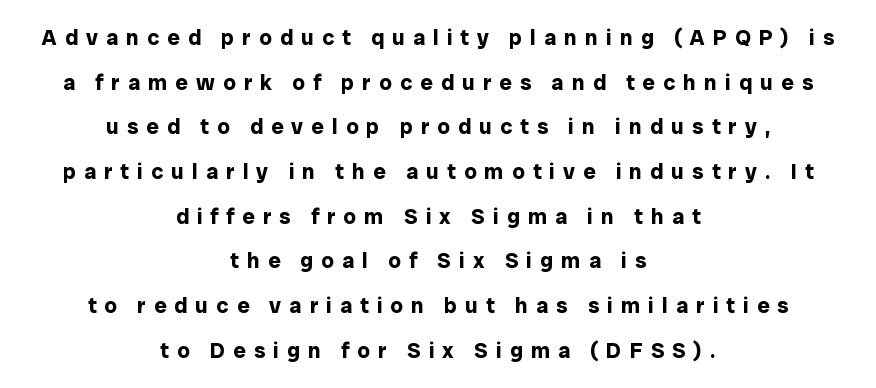
Q: Is the text bold? A: Yes.
Q: Is the text italic (slanted)? A: No, it is upright.
Q: Is the text underlined? A: No.
Q: How is the paragraph aligned? A: Centered.
Q: Is the spacing between letters normal or unusually wide? A: Unusually wide.
Q: Is the spacing between lines tight, normal or loose? A: Loose.
